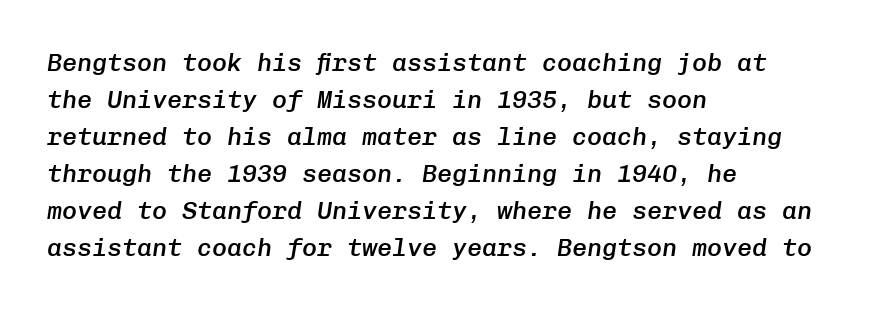
{"italic": "yes", "lean": "right", "slant_degrees": 8, "bold": "semi", "underline": "no", "align": "left", "line_spacing": "normal", "line_spacing_ratio": 1.48, "letter_spacing": "normal", "letter_spacing_em": 0.0, "glyph_px": 25}
